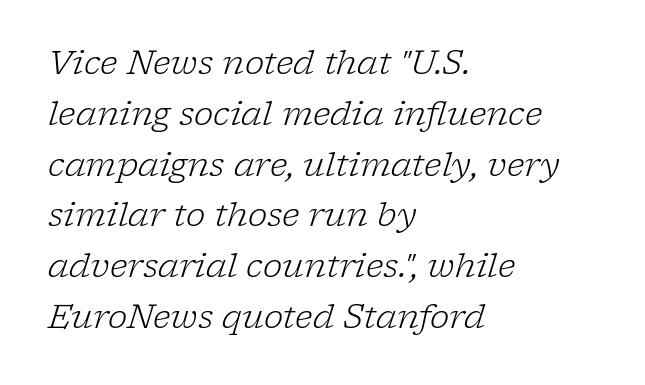
The gap between lines stays unmarked. To sum up the face: it has serifs. Does the lettering tilt? It does — this is italic. The letters advance in unequal steps, a hallmark of proportional type.
